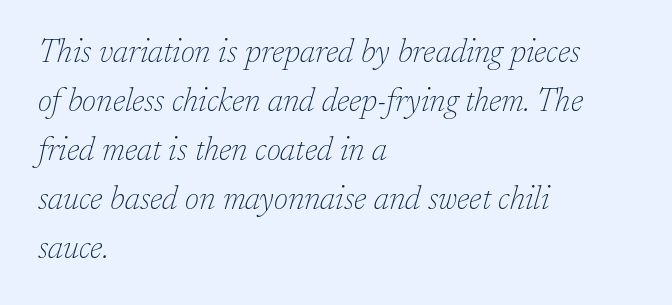
If you measured baseline to baseline, you'd find a middling distance. Caption: face not bold, strokes unweighted. Is this a fixed-width face? No — the glyphs have proportional, varying widths. A typesetter would label this face a serif. Honestly, the letter spacing is just normal — you wouldn't notice it.
